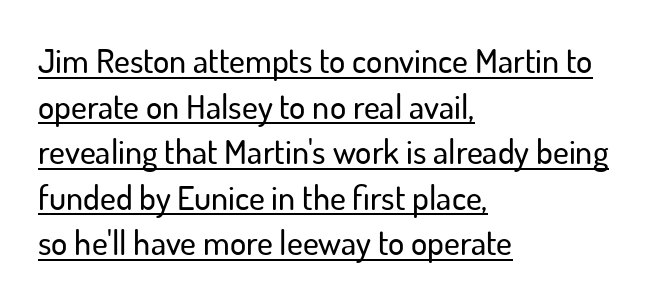
{"serif": "no", "italic": "no", "width": "normal", "stroke_contrast": "low", "x_height": "small", "monospaced": "no", "underline": "yes", "align": "left", "line_spacing": "normal", "line_spacing_ratio": 1.34, "letter_spacing": "normal", "letter_spacing_em": 0.0, "glyph_px": 34}
